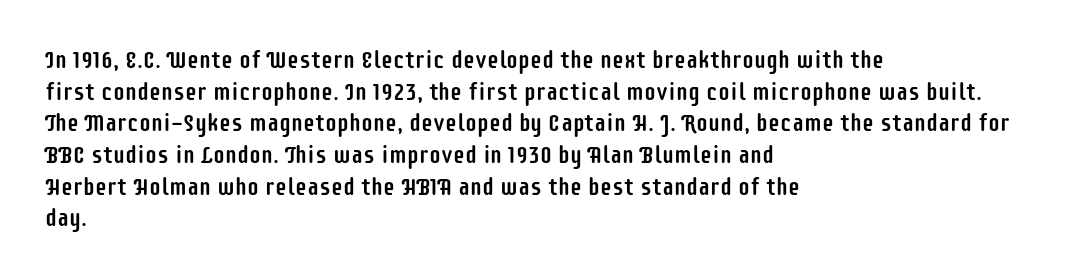
The image shows 24 px text type, upright; set left-aligned, normal line spacing (1.32x), normal letter spacing, not underlined.
